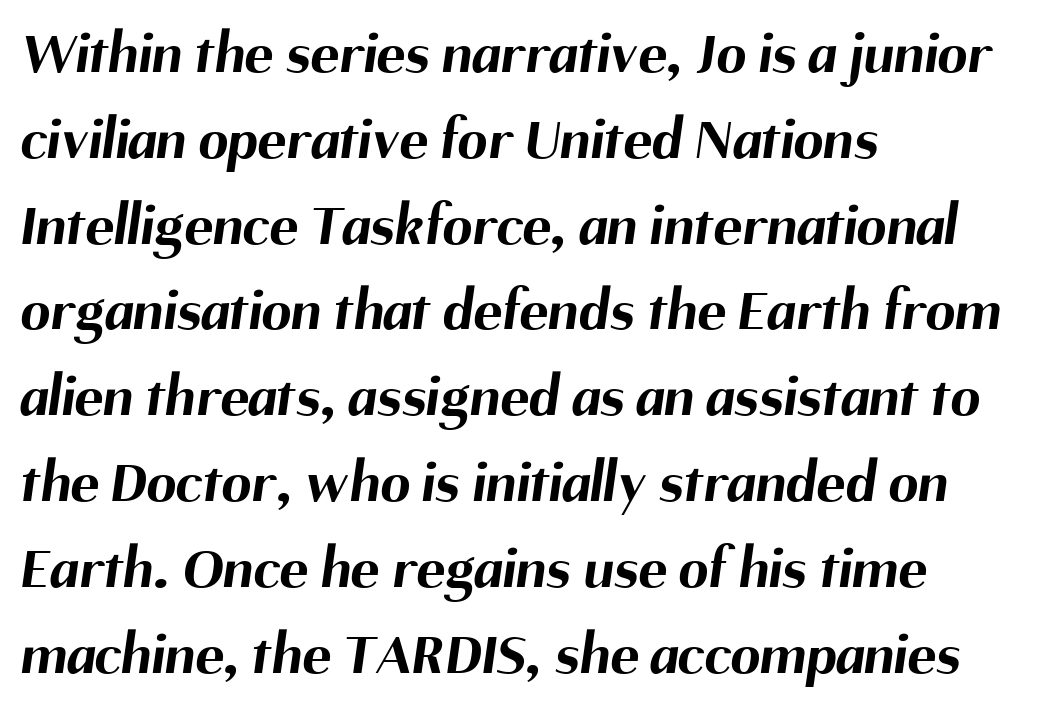
Decoration check: the copy has no underline. Thick stems and heavy bowls — unmistakably bold. This rendering employs a face without finishing strokes, i.e., a sans-serif. Varying glyph widths throughout — classic text-font behaviour.
